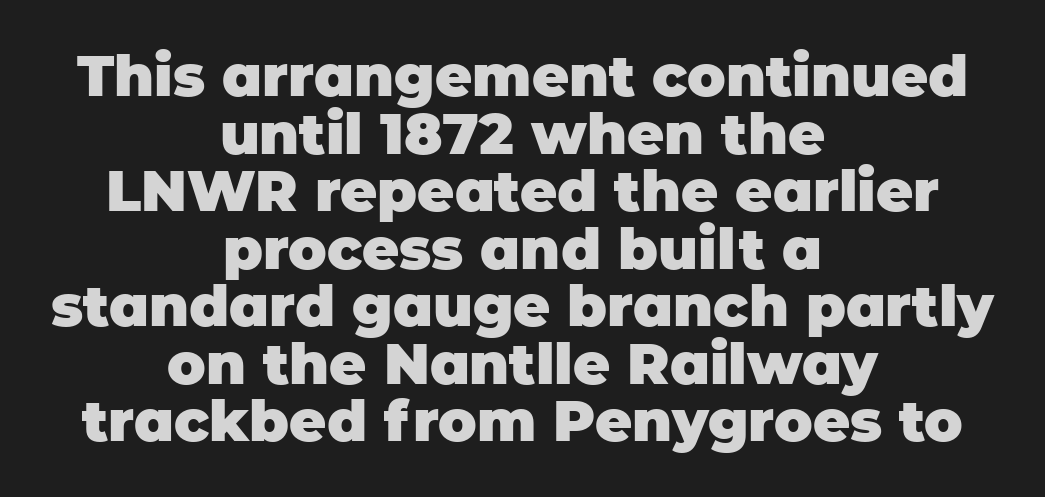
On the weight axis this lands at bold, roughly 700. Default kerning and tracking; the words read as compact shapes. The passage shown is typed in a proportional face where columns would drift. Leading: reduced. The strip under each line holds only bare page.
